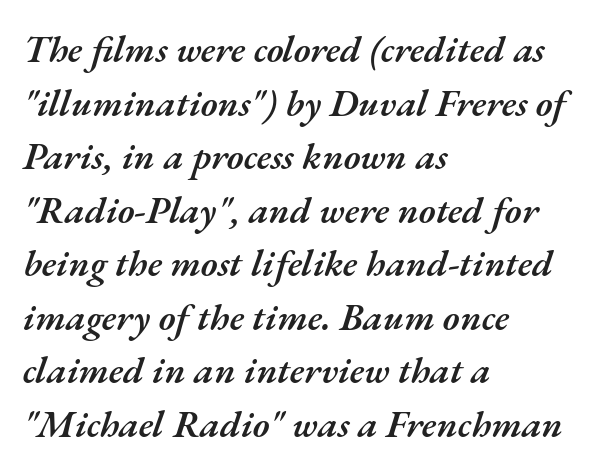
Each row of text sits above clean, open space. The gaps between neighbouring characters are ordinary and unremarkable. Weight: semibold (demi). Whoever set this chose a conventional vertical rhythm. The text carries the slant typical of an italic or oblique font.
